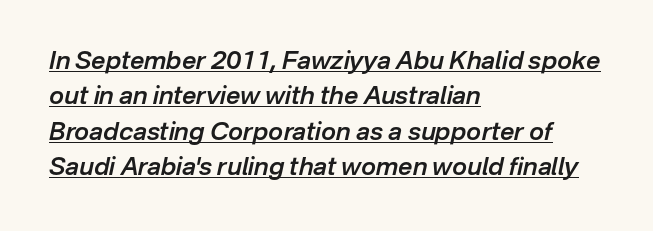
{"italic": "yes", "lean": "right", "slant_degrees": 12, "bold": "semi", "underline": "yes", "align": "left", "line_spacing": "normal", "line_spacing_ratio": 1.42, "letter_spacing": "normal", "letter_spacing_em": 0.0, "glyph_px": 25}
